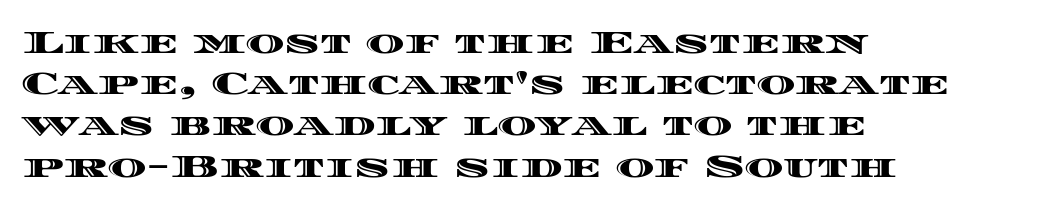
{"italic": "no", "width": "wide", "x_height": "large", "monospaced": "no", "underline": "no", "align": "left", "line_spacing": "normal", "line_spacing_ratio": 1.25, "letter_spacing": "normal", "letter_spacing_em": 0.0, "glyph_px": 33}
